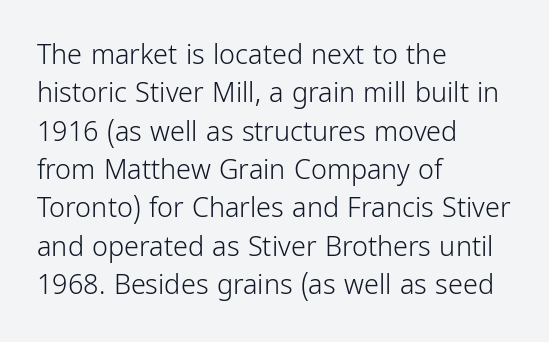
Q: Is the text bold? A: No.
Q: Is the text italic (slanted)? A: No, it is upright.
Q: Is the text underlined? A: No.
Q: How is the paragraph aligned? A: Left-aligned.
Q: Is the spacing between letters normal or unusually wide? A: Normal.
Q: Is the spacing between lines tight, normal or loose? A: Normal.
